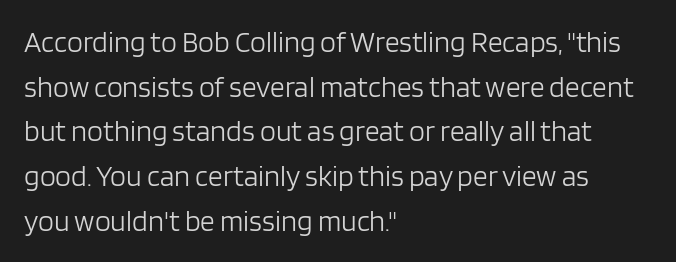
Q: Is the text bold? A: No.
Q: Is the text italic (slanted)? A: No, it is upright.
Q: Is the typeface a serif or a sans-serif typeface? A: Sans-serif.
Q: Is the text underlined? A: No.
Q: How is the paragraph aligned? A: Left-aligned.
Q: Is the spacing between letters normal or unusually wide? A: Normal.
Q: Is the spacing between lines tight, normal or loose? A: Normal.
Q: Width (condensed, normal, or wide)? A: Normal.
Q: Stroke contrast? A: Low.
Q: x-height? A: Large.
Q: Monospaced? A: No.
